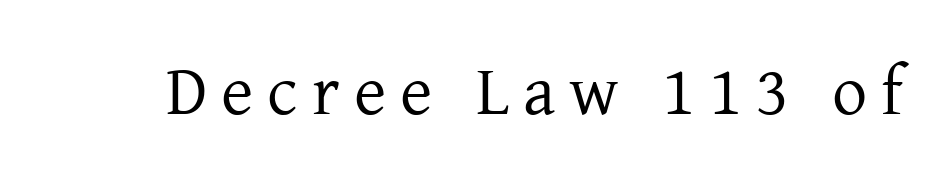
{"serif": "yes", "italic": "no", "bold": "no", "weight": "regular", "width": "normal", "stroke_contrast": "low", "x_height": "medium", "monospaced": "no", "underline": "no", "letter_spacing": "wide", "letter_spacing_em": 0.2, "glyph_px": 70}
